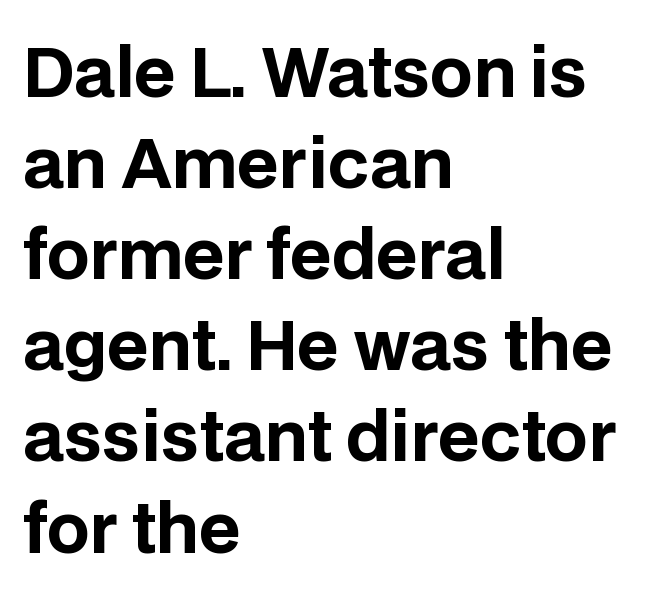
Is there any slant? The stems are plumb. The face used here has the dense, thick strokes of a bold. These lines stack with their left ends in a neat column. Does the type have serifs? No, each stem ends abruptly. The type is set solid horizontally, with unmodified tracking.
